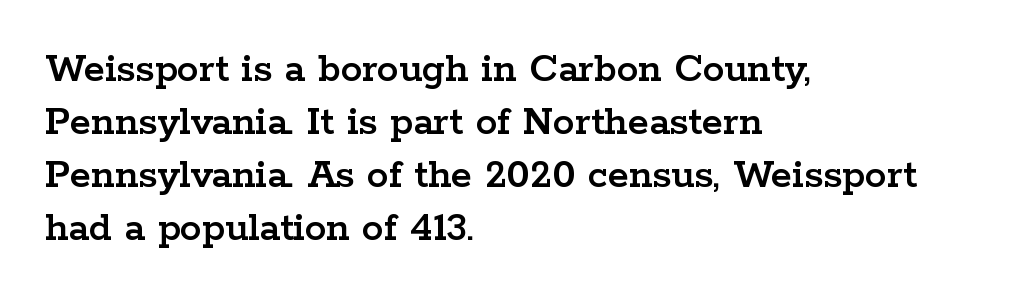
Q: Is the text italic (slanted)? A: No, it is upright.
Q: Is the typeface a serif or a sans-serif typeface? A: Serif.
Q: Is the text underlined? A: No.
Q: How is the paragraph aligned? A: Left-aligned.
Q: Is the spacing between letters normal or unusually wide? A: Normal.
Q: Width (condensed, normal, or wide)? A: Wide.
Q: Stroke contrast? A: Low.
Q: x-height? A: Medium.
Q: Monospaced? A: No.
